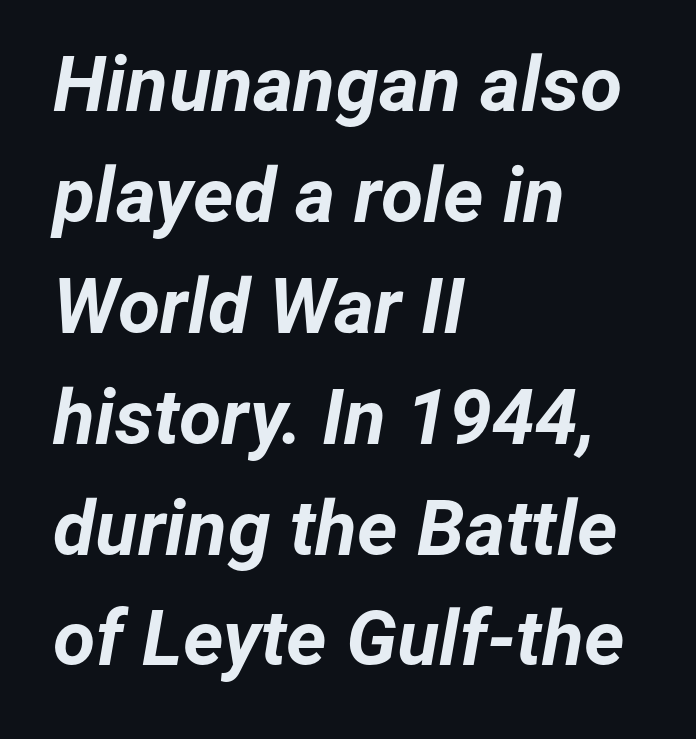
{"italic": "yes", "lean": "right", "slant_degrees": 12, "bold": "yes", "weight": "bold", "width": "normal", "stroke_contrast": "low", "x_height": "medium", "monospaced": "no", "underline": "no", "align": "left", "line_spacing": "normal", "line_spacing_ratio": 1.44, "letter_spacing": "normal", "letter_spacing_em": 0.0, "glyph_px": 77}
